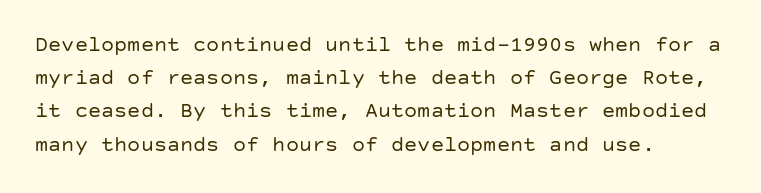
Q: Is the text bold? A: No.
Q: Is the text italic (slanted)? A: No, it is upright.
Q: Is the text underlined? A: No.
Q: How is the paragraph aligned? A: Left-aligned.
Q: Is the spacing between letters normal or unusually wide? A: Normal.
Q: Is the spacing between lines tight, normal or loose? A: Normal.
